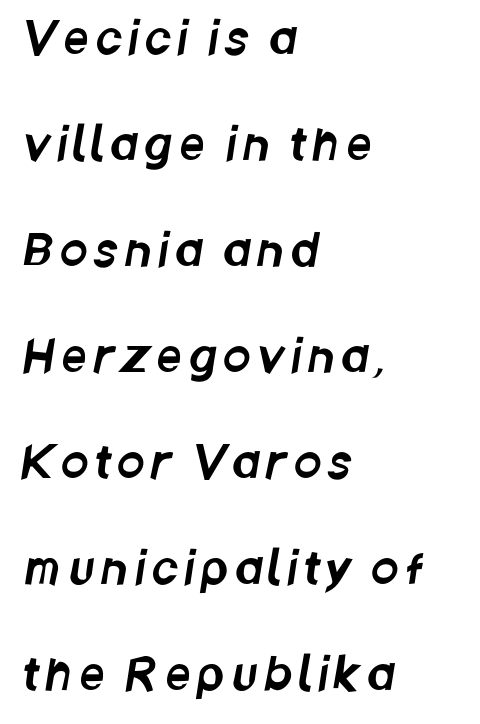
Unmarked baselines from the first word to the last. The passage is arranged the way most books set body copy — flush left. The letters advance in unequal steps, a hallmark of proportional type. The rendering shows plain stroke endings on the letterforms — a sans-serif design.
